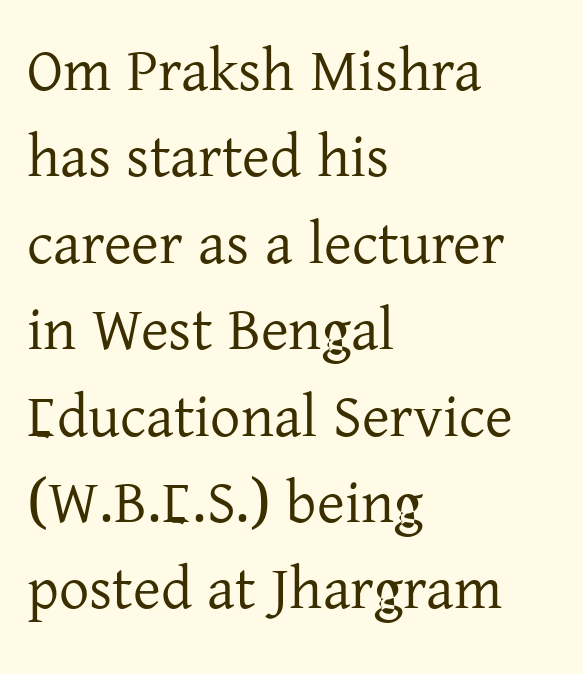
It's the straight-up-and-down kind of type. Leading matches the norm, producing a regular column. Spacing verdict: proportional, widths tailored to each character. The face used here is rendered with its standard letterfit. Each line starts at the same left margin while the right side varies.
